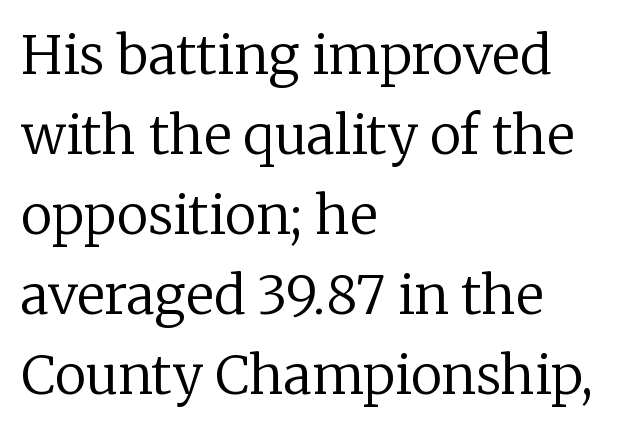
The image shows 53 px regular-weight serif type, upright; set left-aligned, normal line spacing (1.51x), normal letter spacing, not underlined; low stroke contrast and a medium x-height.
